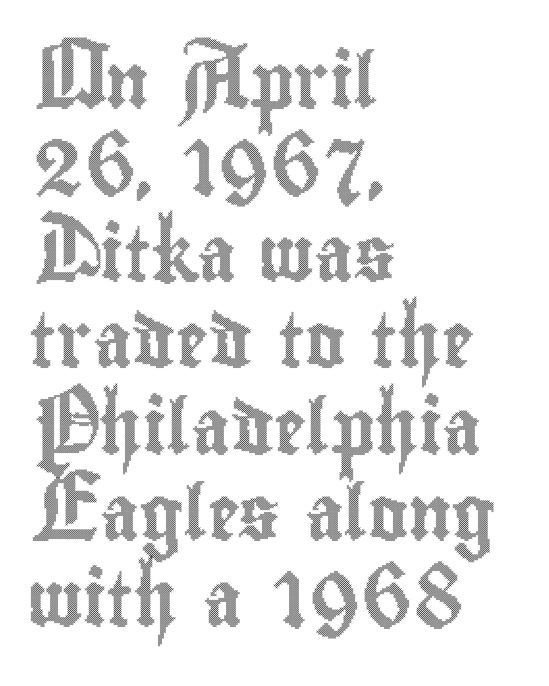
{"italic": "no", "width": "condensed", "x_height": "small", "monospaced": "no", "underline": "no", "align": "left", "line_spacing": "normal", "line_spacing_ratio": 1.6, "letter_spacing": "normal", "letter_spacing_em": 0.0, "glyph_px": 54}
